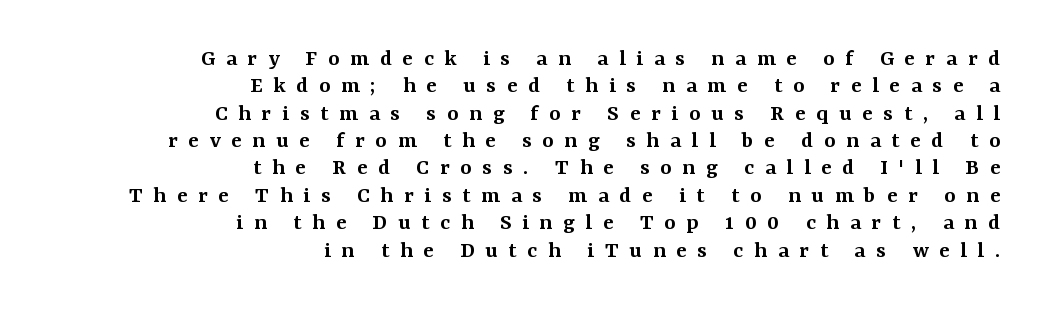
Q: Is the text bold? A: Semi-bold.
Q: Is the text italic (slanted)? A: No, it is upright.
Q: Is the text underlined? A: No.
Q: How is the paragraph aligned? A: Right-aligned.
Q: Is the spacing between letters normal or unusually wide? A: Unusually wide.
Q: Is the spacing between lines tight, normal or loose? A: Tight.
